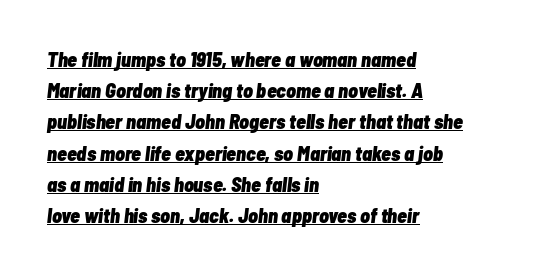
Q: Is the text bold? A: Yes.
Q: Is the text italic (slanted)? A: Yes, it leans right by about 7 degrees.
Q: Is the text underlined? A: Yes.
Q: How is the paragraph aligned? A: Left-aligned.
Q: Is the spacing between letters normal or unusually wide? A: Normal.
Q: Is the spacing between lines tight, normal or loose? A: Normal.
